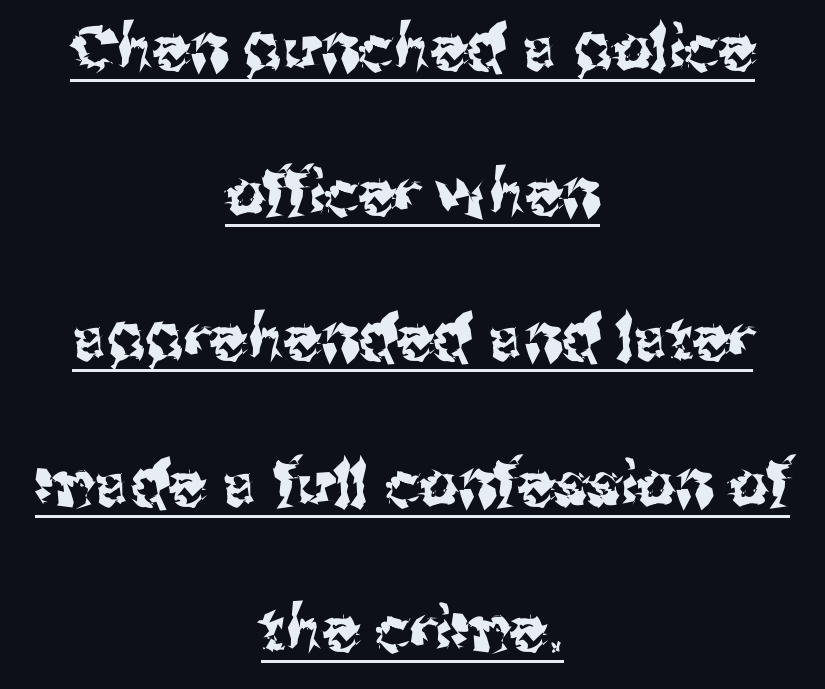
Does the leading feel generous? Absolutely, it's lavish. Looks like regular typesetting: each glyph gets only the width it needs. Honestly, the underline is the first thing you notice here. This is roman type, the default non-slanted kind.
